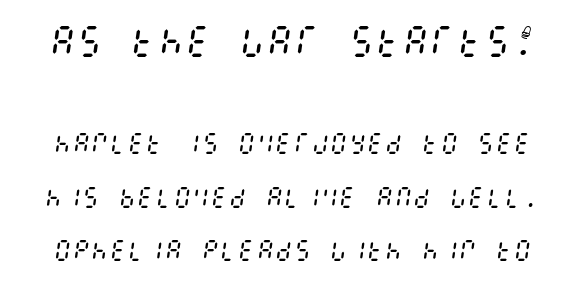
Q: Is the text bold? A: No.
Q: Is the text italic (slanted)? A: Yes, it leans right by about 8 degrees.
Q: Is the text underlined? A: No.
Q: Is the spacing between letters normal or unusually wide? A: Normal.
Q: Is the spacing between lines tight, normal or loose? A: Loose.
Q: Which block of text is set in a larger size, the first (top) or the second (bottom)? A: The first (top) one.
Q: Width (condensed, normal, or wide)? A: Condensed.
Q: Stroke contrast? A: Medium.
Q: x-height? A: Large.
